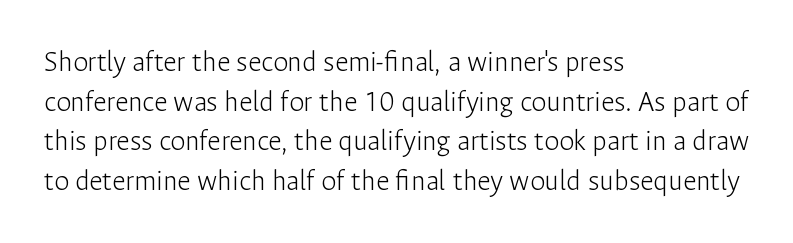
The image shows 30 px light sans-serif type, upright; set left-aligned, normal line spacing (1.32x), normal letter spacing, not underlined; low stroke contrast and a medium x-height.
